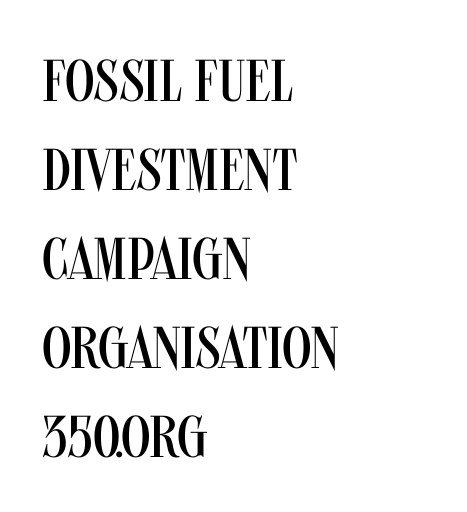
{"serif": "no", "italic": "no", "bold": "no", "weight": "regular", "width": "condensed", "stroke_contrast": "medium", "x_height": "large", "monospaced": "no", "underline": "no", "align": "left", "line_spacing": "normal", "line_spacing_ratio": 1.51, "letter_spacing": "normal", "letter_spacing_em": 0.0, "glyph_px": 59}
